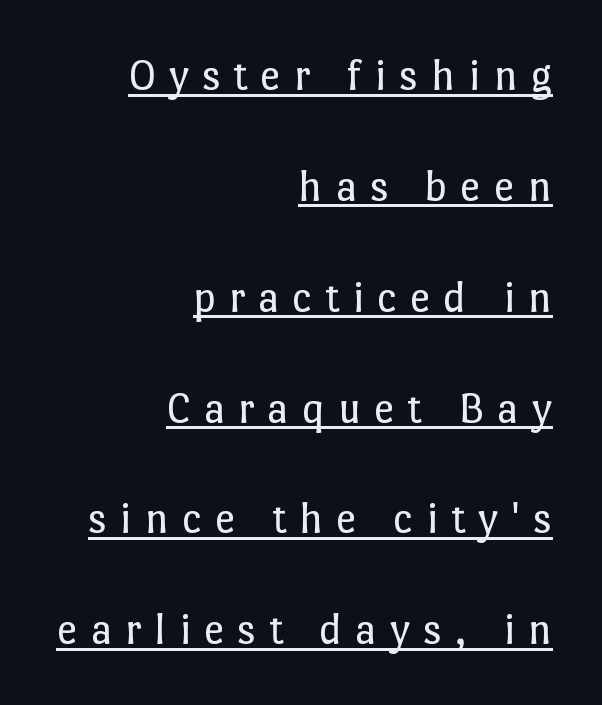
The image shows 46 px regular-weight type, upright; set right-aligned, loose line spacing (2.41x), unusually wide letter spacing (+0.28 em), underlined; low stroke contrast and a medium x-height.
